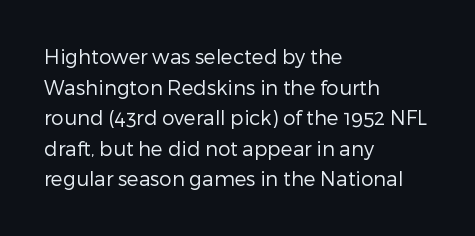
{"italic": "no", "bold": "no", "underline": "no", "align": "left", "line_spacing": "normal", "line_spacing_ratio": 1.53, "letter_spacing": "normal", "letter_spacing_em": 0.0, "glyph_px": 20}
